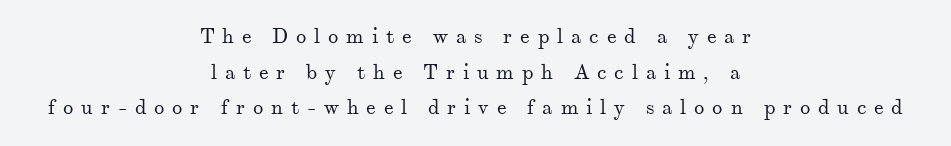
Honestly, the letter spacing is so wide it's the main thing you notice. Posture: vertical. Casual observation: everything's sitting right in the middle. Letters rest on an invisible, unmarked baseline. Weight: in the light-to-regular range. Horizontal bands of white between lines are of average thickness.
